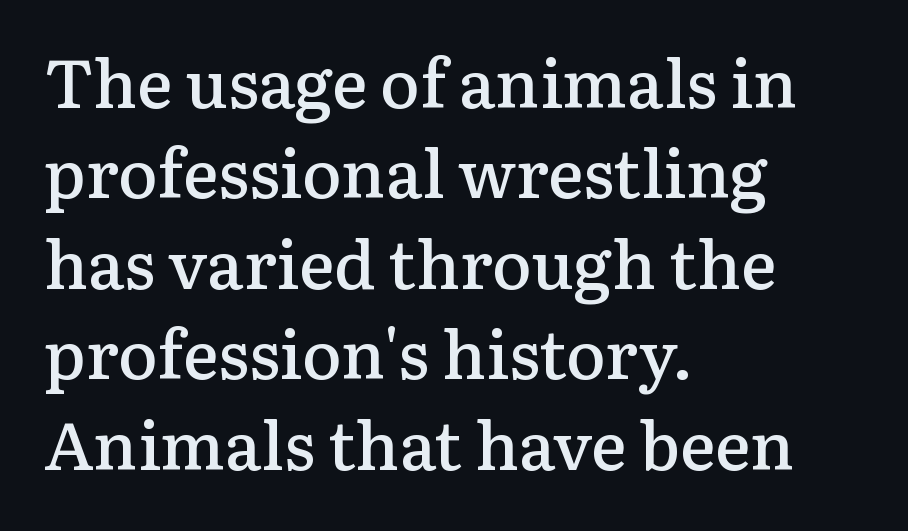
Q: Is the text bold? A: Semi-bold.
Q: Is the text italic (slanted)? A: No, it is upright.
Q: Is the typeface a serif or a sans-serif typeface? A: Serif.
Q: Is the text underlined? A: No.
Q: How is the paragraph aligned? A: Left-aligned.
Q: Is the spacing between letters normal or unusually wide? A: Normal.
Q: Is the spacing between lines tight, normal or loose? A: Normal.
Q: Width (condensed, normal, or wide)? A: Normal.
Q: Stroke contrast? A: Low.
Q: x-height? A: Medium.
Q: Monospaced? A: No.
